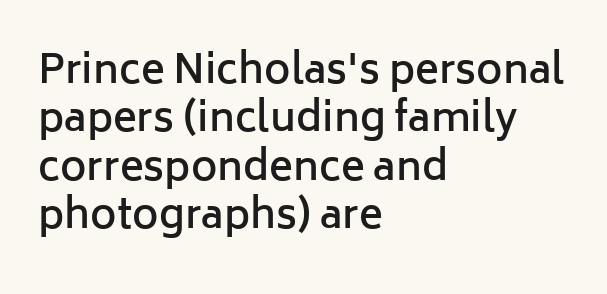
{"serif": "no", "italic": "no", "bold": "semi", "weight": "semibold", "width": "normal", "stroke_contrast": "low", "x_height": "medium", "monospaced": "no", "underline": "no", "align": "left", "line_spacing_ratio": 1.21, "letter_spacing": "normal", "letter_spacing_em": 0.0, "glyph_px": 40}
